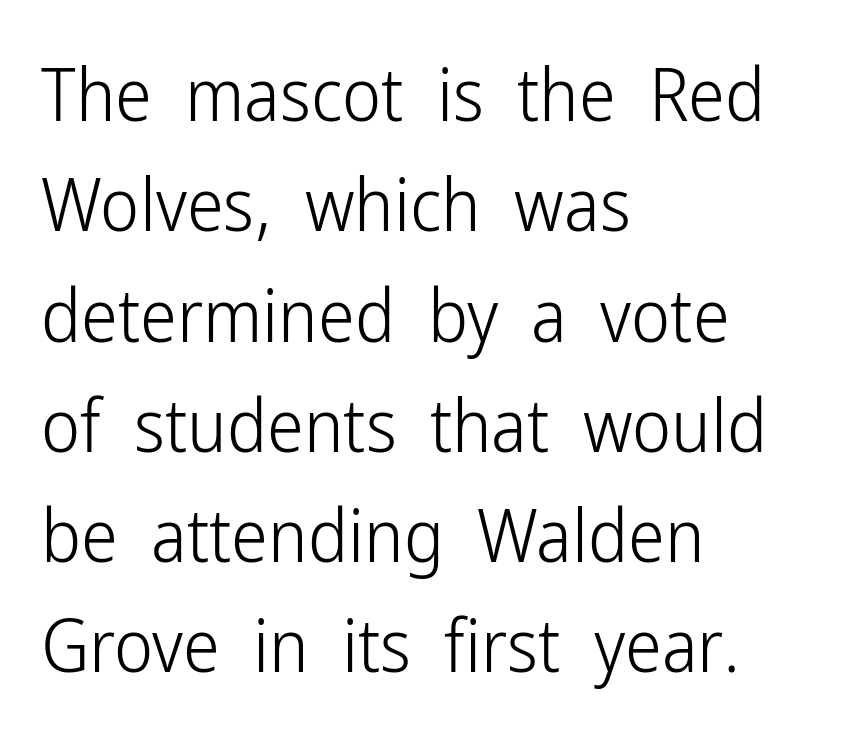
Each letter keeps its own natural width here, so spacing adapts to shape. It's the straight-up-and-down kind of type. Is this a sans? Yes — the strokes have no serifs. A classic flush-left, rag-right setting is used for this passage. The specimen omits any rule beneath the text block's lines. What's the leading like? Ordinary, nothing unusual.
